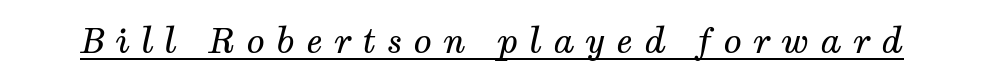
{"serif": "yes", "italic": "yes", "lean": "right", "slant_degrees": 12, "bold": "no", "weight": "regular", "width": "normal", "stroke_contrast": "medium", "x_height": "medium", "monospaced": "no", "underline": "yes", "letter_spacing": "wide", "letter_spacing_em": 0.32, "glyph_px": 34}
